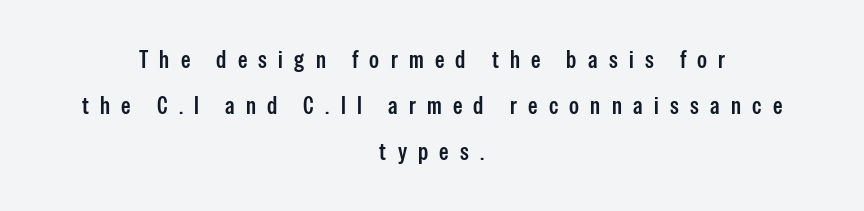
{"italic": "no", "bold": "semi", "underline": "no", "align": "center", "line_spacing": "loose", "line_spacing_ratio": 1.91, "letter_spacing": "wide", "letter_spacing_em": 0.47, "glyph_px": 24}
